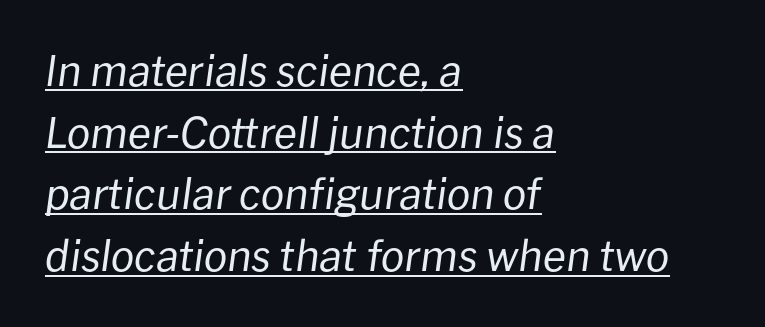
Spacing verdict: proportional, widths tailored to each character. Slant detected: the letters are inclined. Reading down the block, your eye returns to a fixed left position each line. A continuous stroke trails under the words, as in a hyperlink. This reads as an unemphasized weight, regular at the heaviest.
